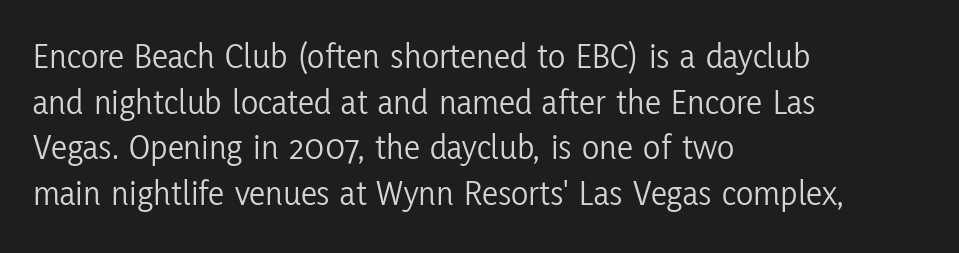
Weight class: somewhere from thin through regular. Line beginnings align vertically; line endings do not. Ascenders rise straight up at ninety degrees. Quick note: interline space is typical. The letters advance in unequal steps, a hallmark of proportional type. The strip under each line holds only bare page.
